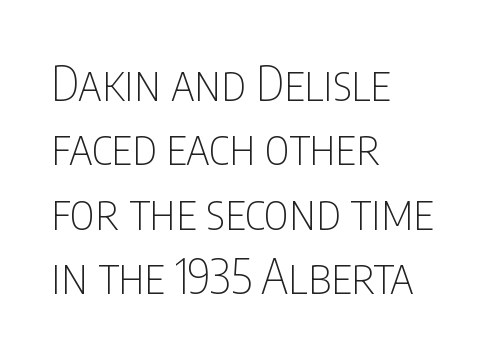
Q: Is the text bold? A: No.
Q: Is the text italic (slanted)? A: No, it is upright.
Q: Is the typeface a serif or a sans-serif typeface? A: Sans-serif.
Q: Is the text underlined? A: No.
Q: How is the paragraph aligned? A: Left-aligned.
Q: Is the spacing between letters normal or unusually wide? A: Normal.
Q: Is the spacing between lines tight, normal or loose? A: Normal.
Q: Width (condensed, normal, or wide)? A: Condensed.
Q: Stroke contrast? A: Low.
Q: x-height? A: Large.
Q: Monospaced? A: No.
